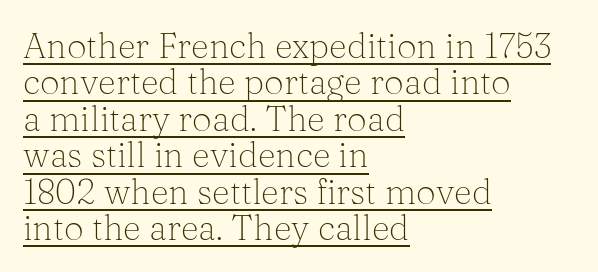
The image shows 35 px light serif type, upright; set left-aligned, tight line spacing (1.04x), normal letter spacing, underlined; medium stroke contrast and a medium x-height.
